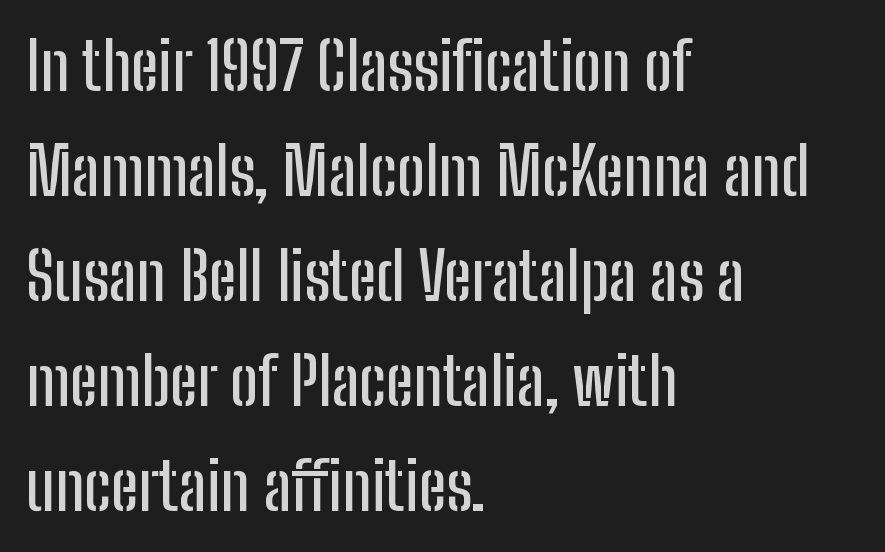
The rendering uses natural spacing where letterforms have individual widths. What's the leading like? Ordinary, nothing unusual. In terms of letterform style, serifs are entirely absent. These lines are set flush left with a ragged right edge. Quick note: not italic, upright.
